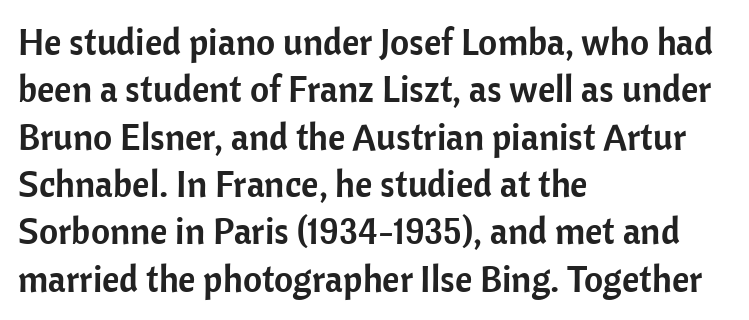
The image shows 37 px sans-serif type, upright; set left-aligned, normal line spacing (1.28x), normal letter spacing, not underlined; low stroke contrast and a medium x-height.
